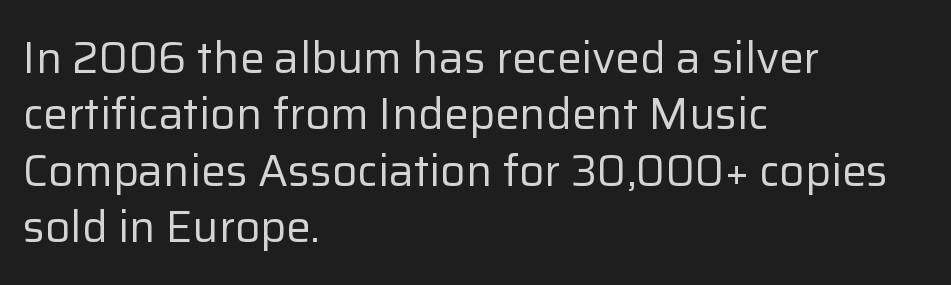
The image shows 44 px regular-weight sans-serif type, upright; set left-aligned, normal line spacing (1.28x), normal letter spacing, not underlined; low stroke contrast and a medium x-height.
